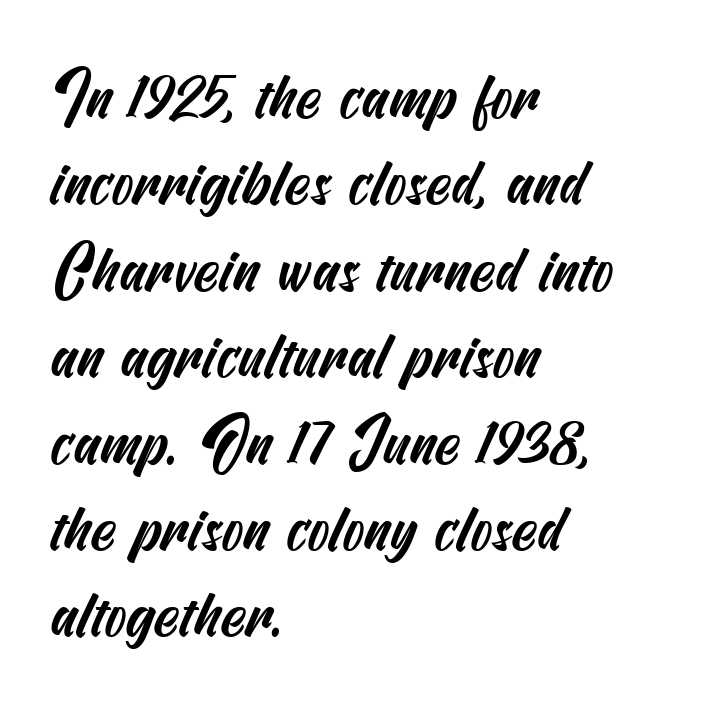
{"serif": "no", "width": "condensed", "stroke_contrast": "medium", "x_height": "small", "underline": "no", "align": "left", "line_spacing": "normal", "line_spacing_ratio": 1.35, "letter_spacing": "normal", "letter_spacing_em": 0.0, "glyph_px": 64}
